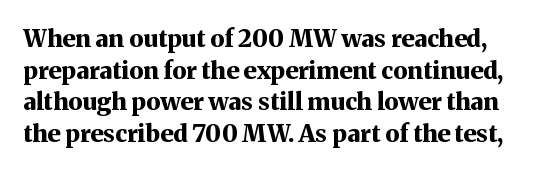
Q: Is the text bold? A: Yes.
Q: Is the text italic (slanted)? A: No, it is upright.
Q: Is the text underlined? A: No.
Q: Is the spacing between letters normal or unusually wide? A: Normal.
Q: Is the spacing between lines tight, normal or loose? A: Normal.
